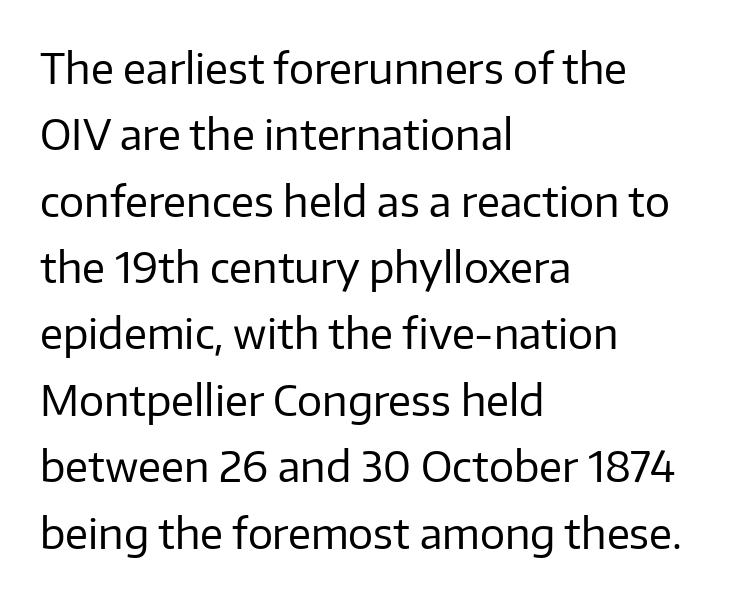
Does the leading feel generous? No, just average. The rendering uses natural spacing where letterforms have individual widths. These lines keep a tight, regular rhythm from letter to letter. The paragraph shown leans on its left margin. Weight class: somewhere from thin through regular.
